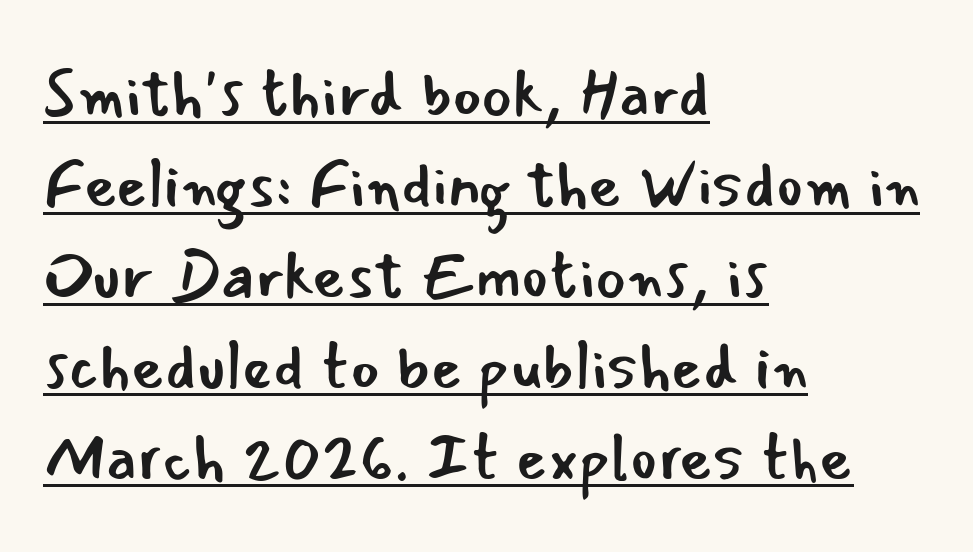
The image shows 64 px regular-weight sans-serif type, upright; set left-aligned, normal line spacing (1.42x), normal letter spacing, underlined; low stroke contrast and a small x-height.
